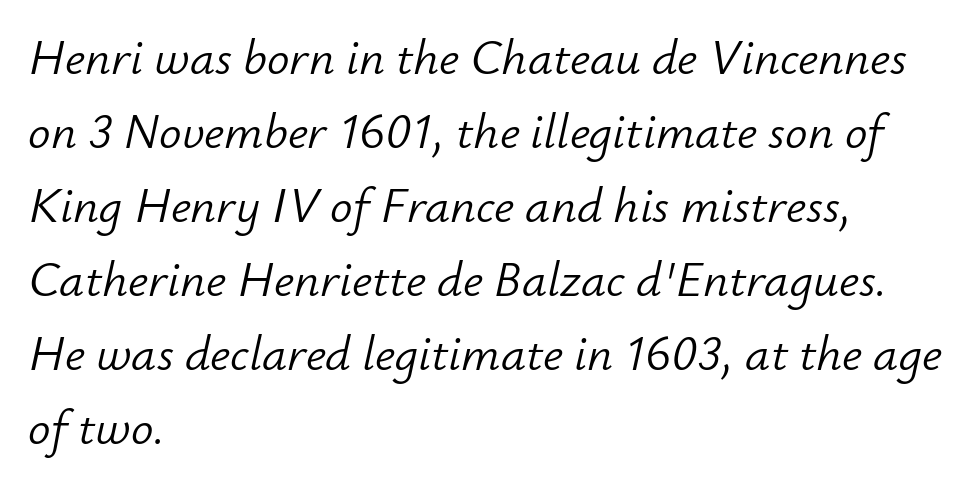
{"italic": "yes", "lean": "right", "slant_degrees": 12, "bold": "no", "weight": "light", "width": "normal", "stroke_contrast": "low", "x_height": "small", "monospaced": "no", "underline": "no", "align": "left", "line_spacing": "normal", "line_spacing_ratio": 1.48, "letter_spacing": "normal", "letter_spacing_em": 0.0, "glyph_px": 50}
